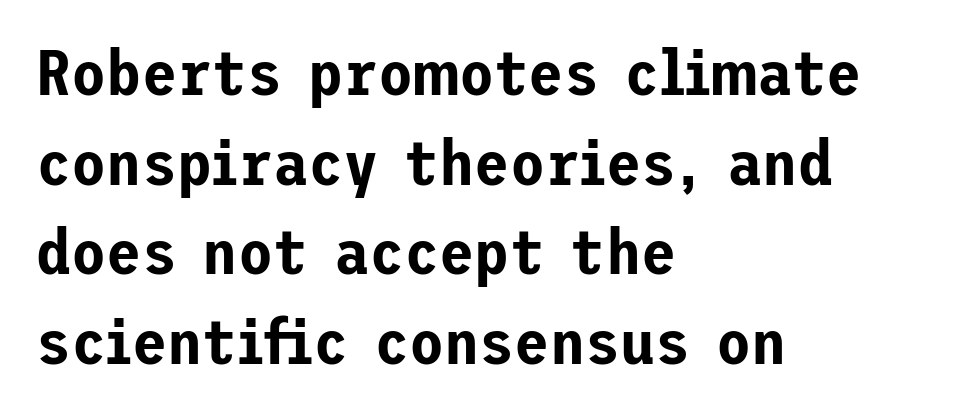
Visually the block forms a straight wall on the left and a jagged coastline on the right. Style check: upright. The font family rendered here belongs to the sans-serif group. Students, observe: this is what conventionally led text looks like. Between one letter and the next there's only the usual sliver of space. Decoration check: the copy has no underline.
